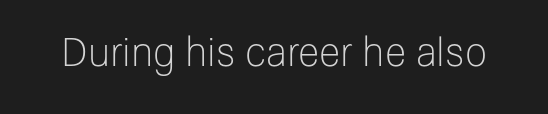
The image shows 39 px light sans-serif type, upright; set normal letter spacing, not underlined; low stroke contrast and a medium x-height.
